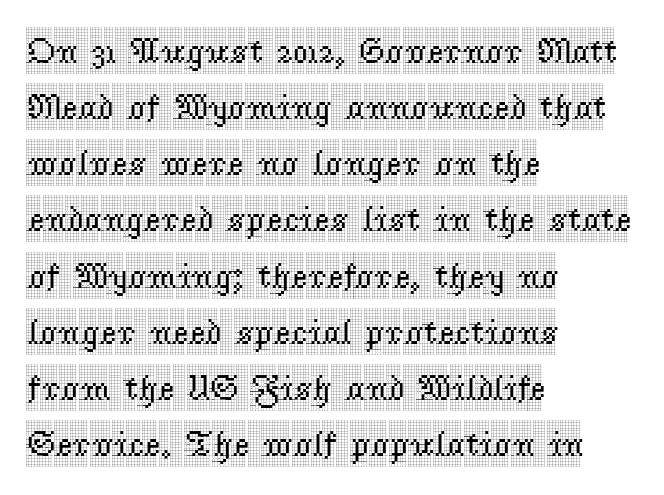
In terms of posture, this sample is upright. Varying glyph widths throughout — classic text-font behaviour. Students, note that the glyphs here touch the page at normal intervals. Check the space under the baseline: it is left empty.
